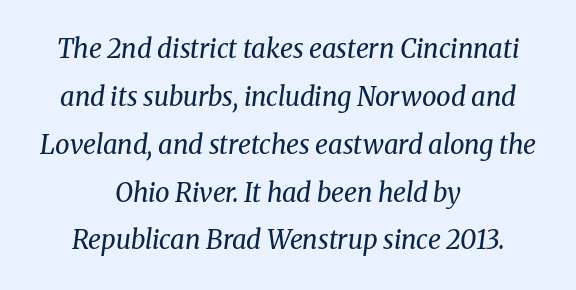
Decoration check: the copy has no underline. The rendering applies a slant to the glyphs. Stem width sits at or under what a default text font uses. Between one letter and the next there's only the usual sliver of space. Does the copy run flush right? No — it is centered line by line.
